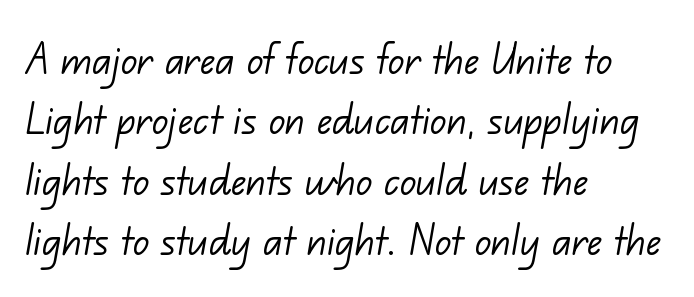
The image shows 50 px light sans-serif type; set left-aligned, line spacing 1.21x, normal letter spacing, not underlined; low stroke contrast and a small x-height.
